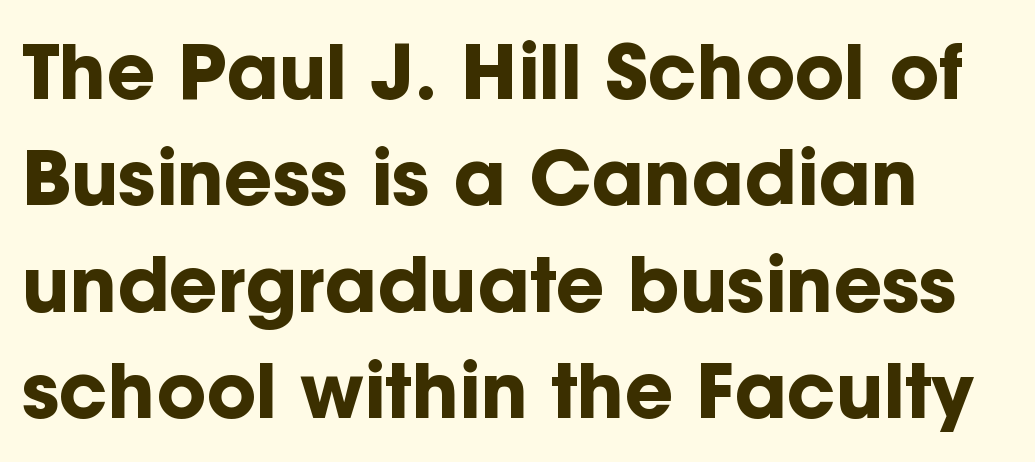
{"serif": "no", "italic": "no", "bold": "yes", "weight": "bold", "width": "normal", "stroke_contrast": "low", "x_height": "medium", "monospaced": "no", "underline": "no", "line_spacing": "normal", "line_spacing_ratio": 1.42, "letter_spacing": "normal", "letter_spacing_em": 0.0, "glyph_px": 75}
